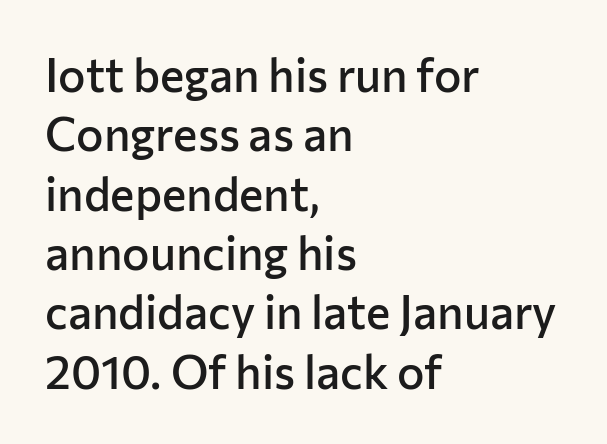
Upright lettering throughout. Glyph-to-glyph distance matches everyday printed text. What kind of face is this? One without serifs — a sans. If you measured baseline to baseline, you'd find a middling distance. Descender tails drop into unmarked territory. These lines are set flush left with a ragged right edge.
